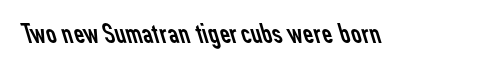
{"serif": "no", "bold": "no", "weight": "regular", "width": "normal", "stroke_contrast": "low", "x_height": "medium", "monospaced": "no", "underline": "no", "letter_spacing": "normal", "letter_spacing_em": 0.0, "glyph_px": 29}
